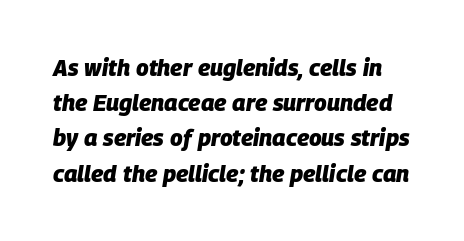
Q: Is the text bold? A: Yes.
Q: Is the text italic (slanted)? A: Yes, it leans right by about 9 degrees.
Q: Is the text underlined? A: No.
Q: Is the spacing between letters normal or unusually wide? A: Normal.
Q: Is the spacing between lines tight, normal or loose? A: Normal.
